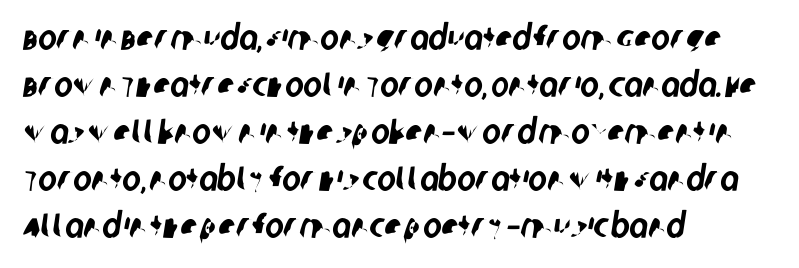
{"serif": "no", "width": "condensed", "stroke_contrast": "low", "x_height": "large", "monospaced": "no", "underline": "no", "align": "left", "line_spacing": "normal", "line_spacing_ratio": 1.34, "letter_spacing": "normal", "letter_spacing_em": 0.0, "glyph_px": 35}
